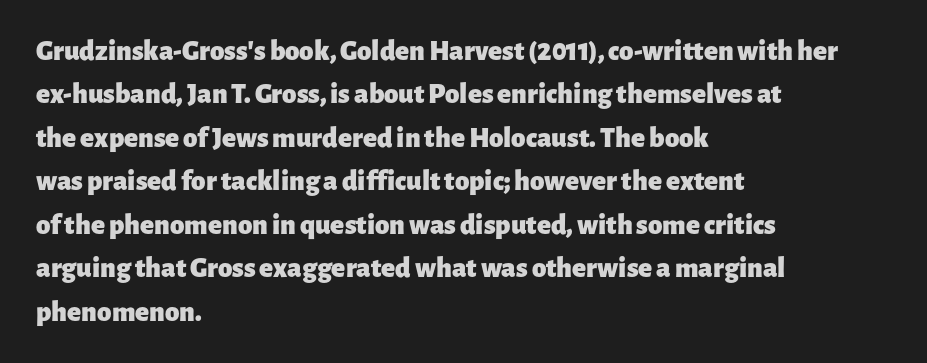
The image shows 29 px heavy sans-serif type, upright; set left-aligned, normal line spacing (1.5x), normal letter spacing, not underlined; low stroke contrast and a medium x-height.
